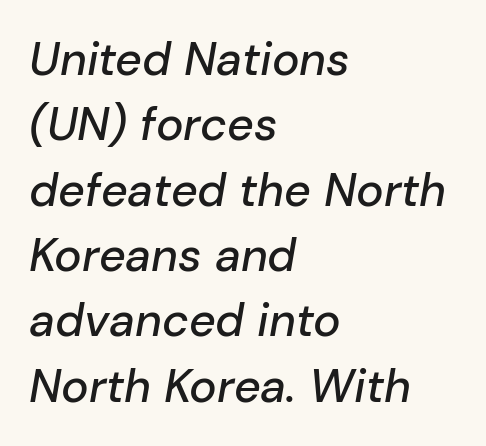
The image shows 46 px text type, italic (leaning right); set left-aligned, normal line spacing (1.42x), normal letter spacing, not underlined; low stroke contrast and a medium x-height.
